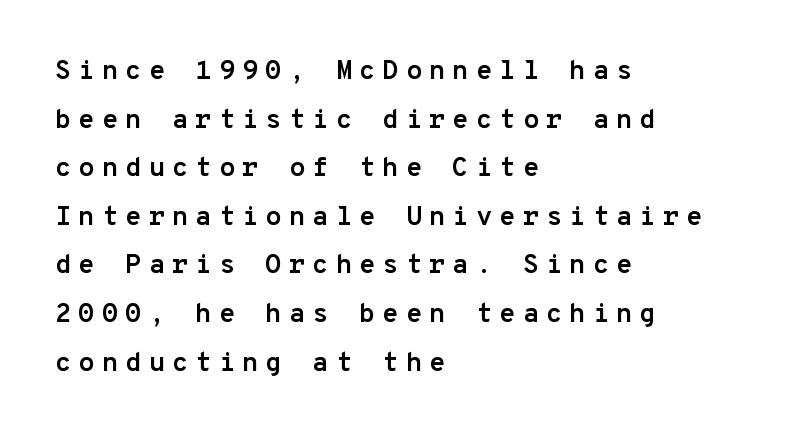
{"italic": "no", "bold": "yes", "underline": "no", "align": "left", "line_spacing_ratio": 1.8, "letter_spacing": "wide", "letter_spacing_em": 0.25, "glyph_px": 27}
